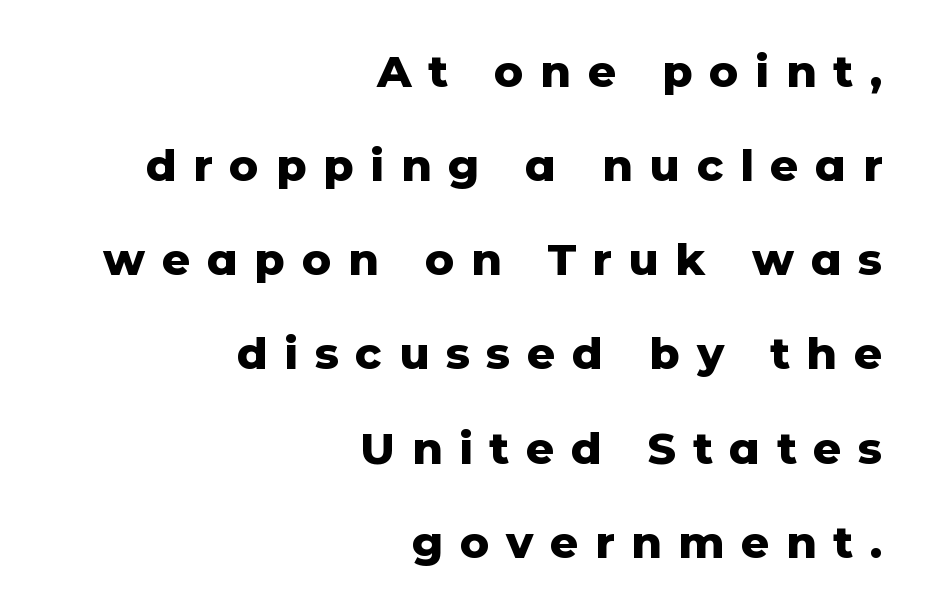
Ascenders rise straight up at ninety degrees. Here the designer chose a conventional face with non-uniform glyph widths. If you measured baseline to baseline, you'd find a long distance. Caption: expanded tracking, letters set apart. How heavy is the stroke? Heavy — this is a bold.
